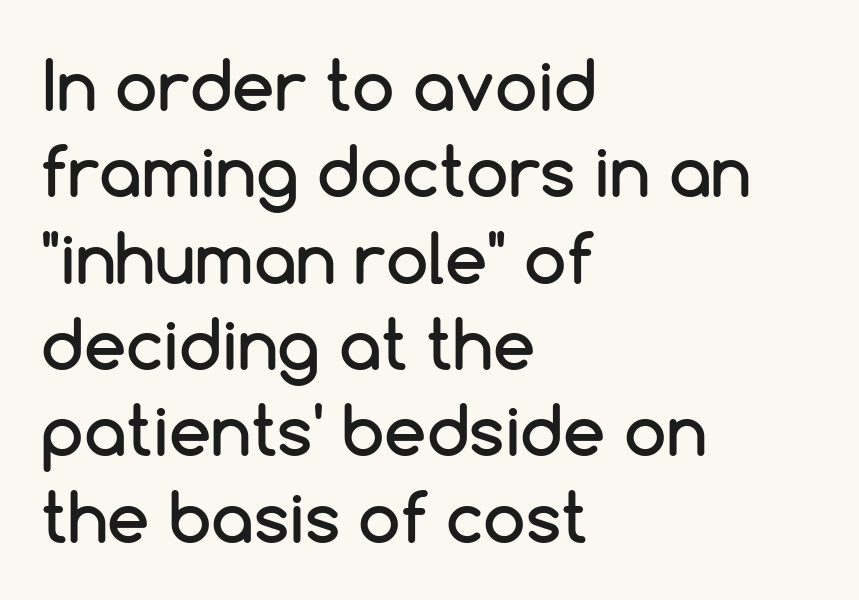
The image shows 68 px sans-serif type, upright; set left-aligned, normal line spacing (1.27x), normal letter spacing, not underlined; low stroke contrast and a medium x-height.
